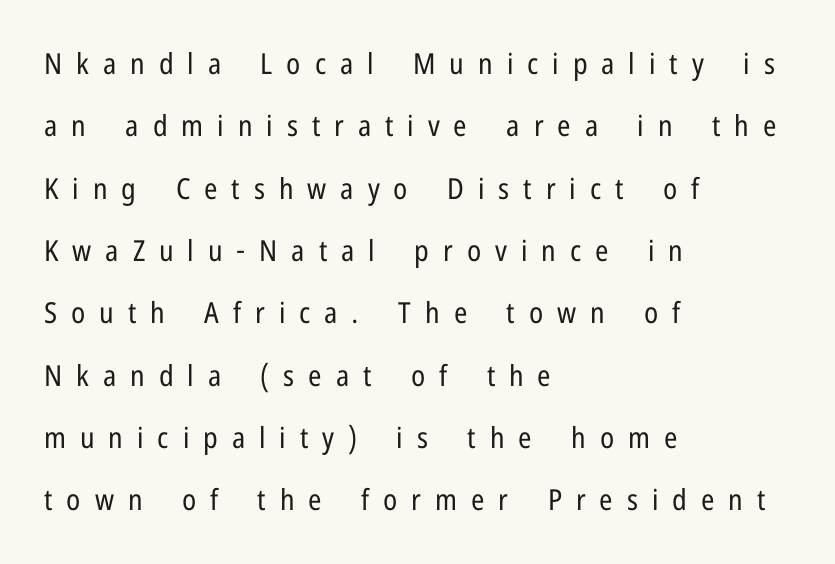
Reading down the block, your eye returns to a fixed left position each line. Check the space under the baseline: it is left empty. The cut favours lightness, reaching ordinary text weight at its darkest. The letters stand upright; this is a roman face. Type style note: lacks serifs. The passage shown is typed in a proportional face where columns would drift.
